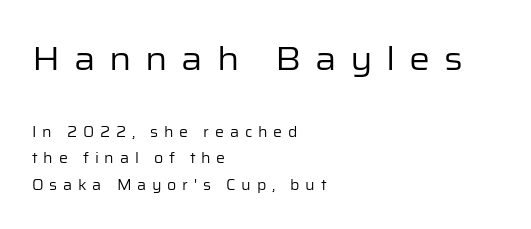
Each letter keeps its own natural width here, so spacing adapts to shape. Designer's note — italics off, roman on. The rendering inserts visible extra space after every character. Does the type have serifs? No, each stem ends abruptly.
